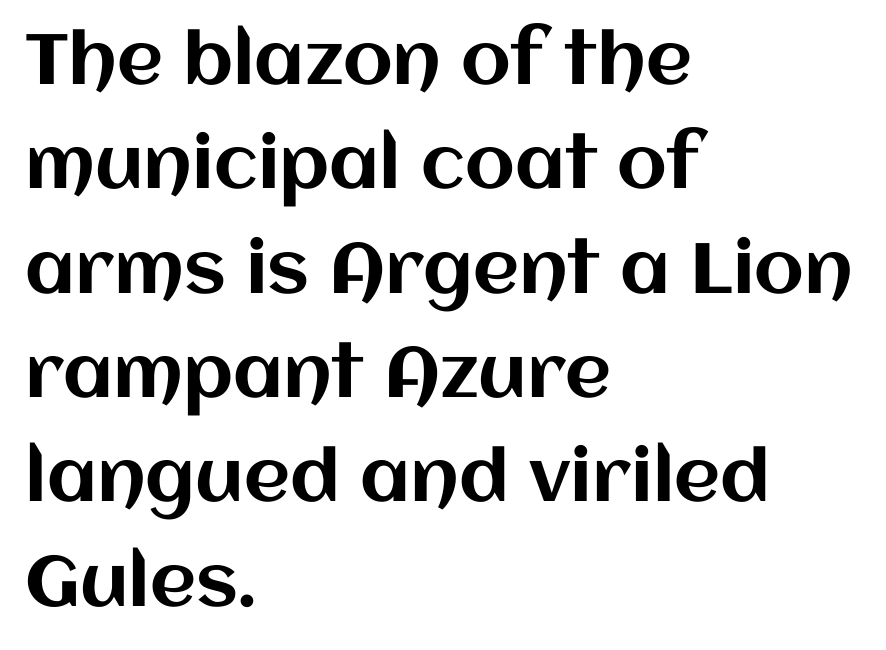
{"italic": "no", "width": "normal", "stroke_contrast": "medium", "x_height": "large", "monospaced": "no", "underline": "no", "align": "left", "line_spacing": "normal", "line_spacing_ratio": 1.47, "letter_spacing": "normal", "letter_spacing_em": 0.0, "glyph_px": 71}
